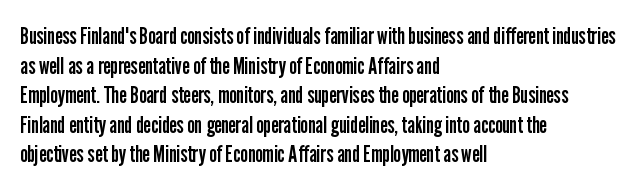
The image shows 24 px text type, upright; set left-aligned, line spacing 1.23x, normal letter spacing, not underlined.
